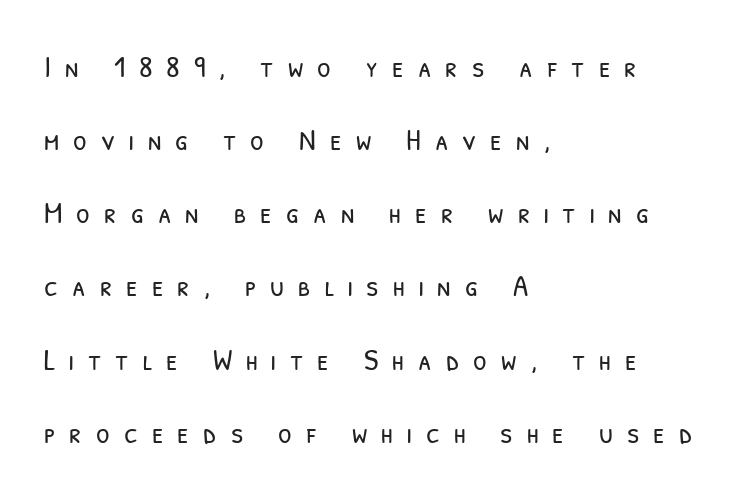
Q: Is the text bold? A: No.
Q: Is the typeface a serif or a sans-serif typeface? A: Sans-serif.
Q: Is the text underlined? A: No.
Q: How is the paragraph aligned? A: Left-aligned.
Q: Is the spacing between letters normal or unusually wide? A: Unusually wide.
Q: Is the spacing between lines tight, normal or loose? A: Loose.
Q: Width (condensed, normal, or wide)? A: Condensed.
Q: Stroke contrast? A: Low.
Q: x-height? A: Medium.
Q: Monospaced? A: No.
